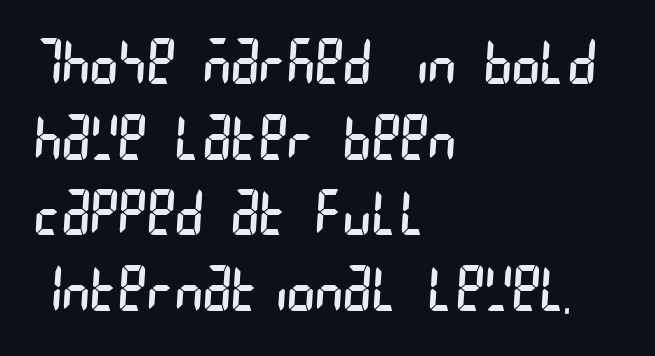
{"serif": "no", "bold": "no", "weight": "regular", "width": "condensed", "stroke_contrast": "low", "x_height": "large", "underline": "no", "align": "left", "line_spacing": "normal", "line_spacing_ratio": 1.26, "letter_spacing": "normal", "letter_spacing_em": 0.0, "glyph_px": 60}
